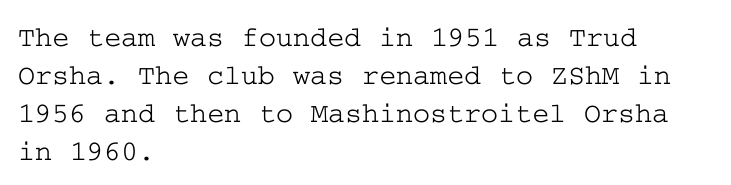
The image shows 29 px wide serif type, upright; set left-aligned, normal line spacing (1.31x), normal letter spacing, not underlined; low stroke contrast and a medium x-height.
